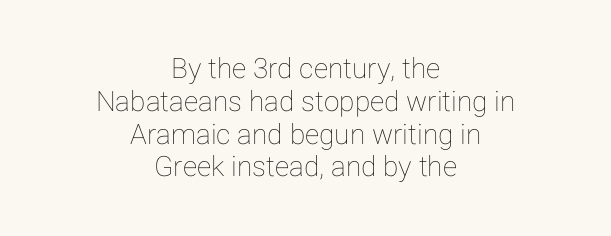
The image shows 28 px text type, upright; set centered, line spacing 1.17x, normal letter spacing, not underlined; low stroke contrast and a medium x-height.
